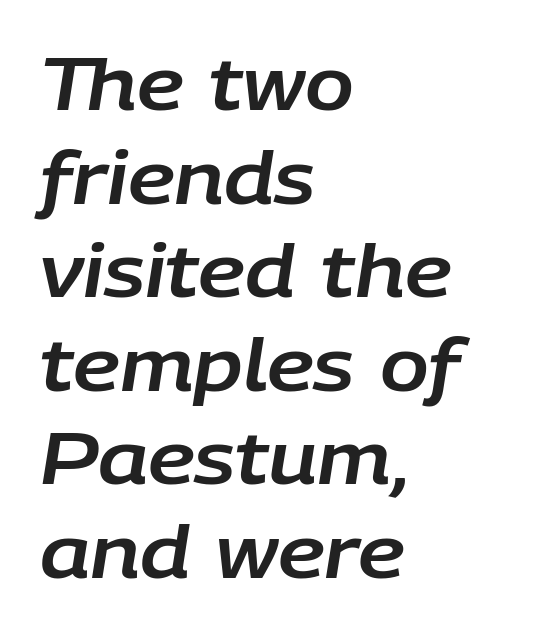
The image shows 72 px text type, italic (leaning right); set left-aligned, normal line spacing (1.3x), normal letter spacing, not underlined; low stroke contrast and a large x-height.
